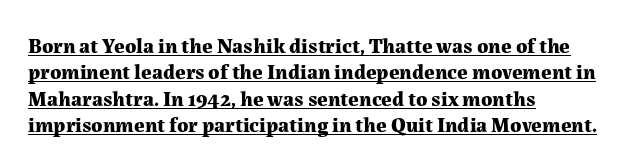
Style check: upright. These lines are set flush left with a ragged right edge. Honestly, the underline is the first thing you notice here. Words appear dense and cohesive because spacing is normal. The rendering uses a moderate line-height, typical for paragraphs. Weight check: bold — yes, fully.
